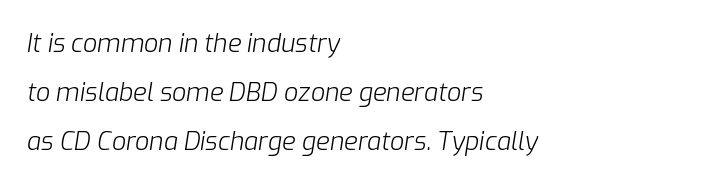
{"italic": "yes", "lean": "right", "slant_degrees": 9, "bold": "no", "underline": "no", "align": "left", "line_spacing": "loose", "line_spacing_ratio": 1.97, "letter_spacing": "normal", "letter_spacing_em": 0.0, "glyph_px": 25}
